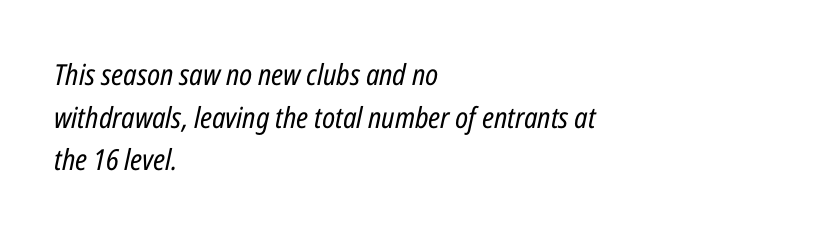
Q: Is the text bold? A: No.
Q: Is the text italic (slanted)? A: Yes, it leans right by about 12 degrees.
Q: Is the text underlined? A: No.
Q: How is the paragraph aligned? A: Left-aligned.
Q: Is the spacing between letters normal or unusually wide? A: Normal.
Q: Is the spacing between lines tight, normal or loose? A: Normal.
Q: Width (condensed, normal, or wide)? A: Condensed.
Q: Stroke contrast? A: Low.
Q: x-height? A: Medium.
Q: Monospaced? A: No.
